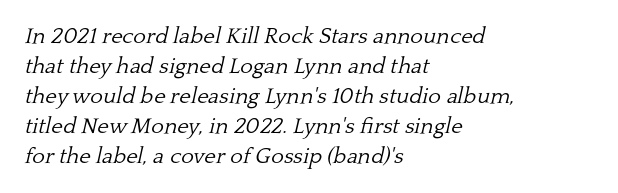
The image shows 22 px text type, italic (leaning right); set left-aligned, normal line spacing (1.36x), normal letter spacing, not underlined.
